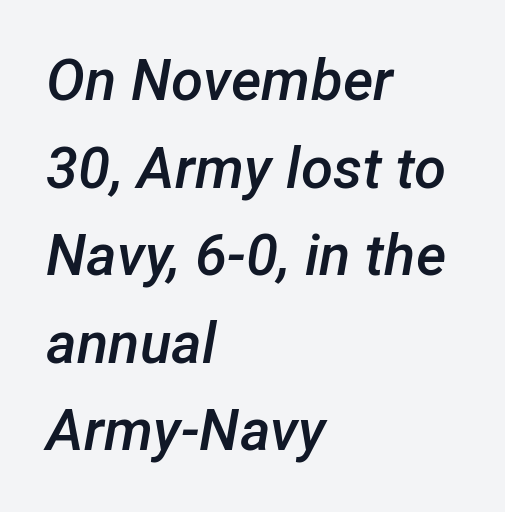
{"italic": "yes", "lean": "right", "slant_degrees": 12, "bold": "semi", "weight": "semibold", "width": "normal", "stroke_contrast": "low", "x_height": "medium", "monospaced": "no", "underline": "no", "align": "left", "line_spacing": "normal", "line_spacing_ratio": 1.51, "letter_spacing": "normal", "letter_spacing_em": 0.0, "glyph_px": 58}
